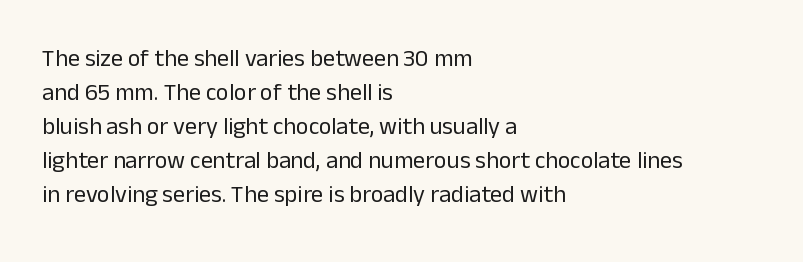
Q: Is the text bold? A: No.
Q: Is the text italic (slanted)? A: No, it is upright.
Q: Is the text underlined? A: No.
Q: How is the paragraph aligned? A: Left-aligned.
Q: Is the spacing between letters normal or unusually wide? A: Normal.
Q: Is the spacing between lines tight, normal or loose? A: Normal.
